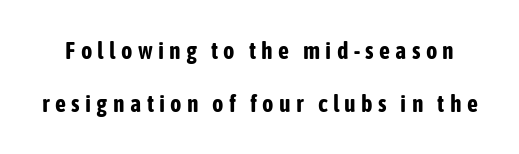
Characters follow at a spacing far wider than the type designer built in. How would I describe the line gaps? Wide and relaxed. Heft: maximum for text — a bold. Is there any slant? The stems are plumb. Nobody drew a line under any word here.
